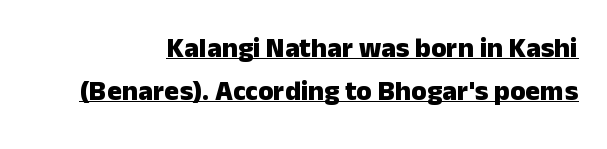
Quick note: not italic, upright. The lines sit at an ordinary, default distance from one another. Here the designer chose a conventional face with non-uniform glyph widths. Emphasis by weight is at full strength: bold.
